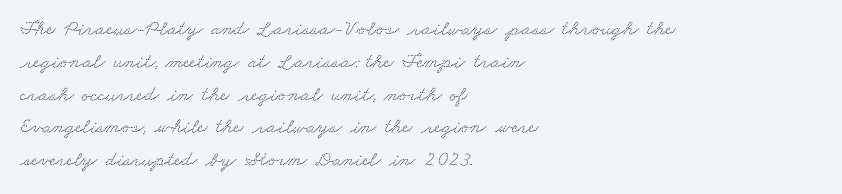
Q: Is the text underlined? A: No.
Q: How is the paragraph aligned? A: Left-aligned.
Q: Is the spacing between letters normal or unusually wide? A: Normal.
Q: Is the spacing between lines tight, normal or loose? A: Normal.
